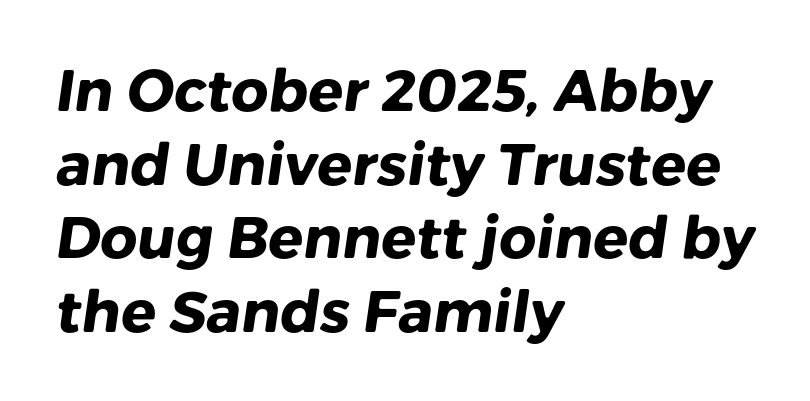
The image shows 58 px heavy sans-serif type; set left-aligned, normal line spacing (1.27x), normal letter spacing, not underlined; low stroke contrast and a medium x-height.
